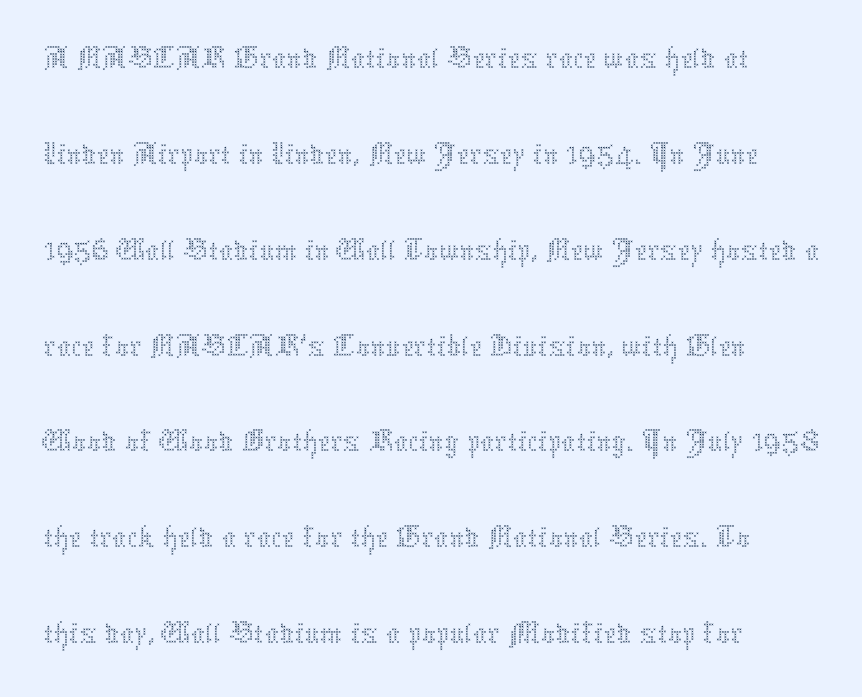
{"italic": "no", "bold": "no", "weight": "thin", "width": "normal", "stroke_contrast": "medium", "x_height": "medium", "monospaced": "no", "underline": "no", "align": "left", "line_spacing": "normal", "line_spacing_ratio": 1.35, "letter_spacing": "normal", "letter_spacing_em": 0.0, "glyph_px": 71}
